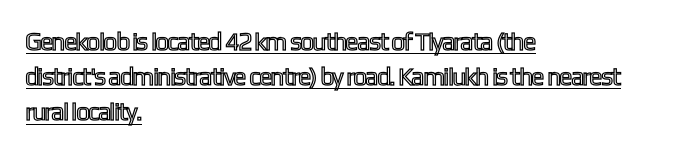
{"italic": "no", "underline": "yes", "align": "left", "line_spacing": "normal", "line_spacing_ratio": 1.41, "letter_spacing": "normal", "letter_spacing_em": 0.0, "glyph_px": 25}
